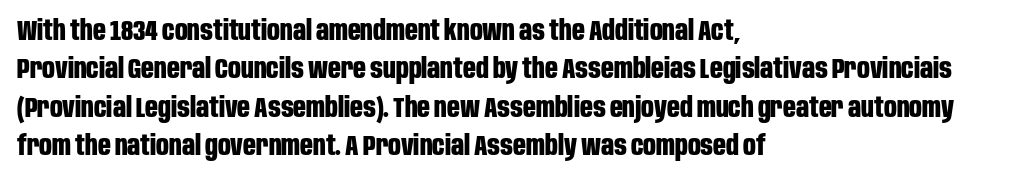
Horizontal bands of white between lines are of average thickness. Default kerning and tracking; the words read as compact shapes. Observe the absence of serifs on each vertical stroke in this sample. Horizontally, the lines are justified to the leading edge only.
